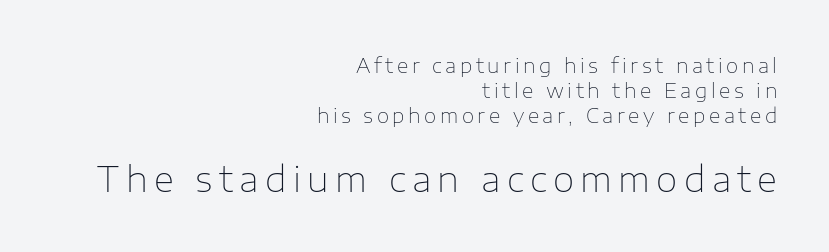
Q: Is the text bold? A: No.
Q: Is the text italic (slanted)? A: No, it is upright.
Q: Is the typeface a serif or a sans-serif typeface? A: Sans-serif.
Q: Is the text underlined? A: No.
Q: How is the paragraph aligned? A: Right-aligned.
Q: Is the spacing between lines tight, normal or loose? A: Normal.
Q: Which block of text is set in a larger size, the first (top) or the second (bottom)? A: The second (bottom) one.
Q: Width (condensed, normal, or wide)? A: Normal.
Q: Stroke contrast? A: Low.
Q: x-height? A: Medium.
Q: Monospaced? A: No.
